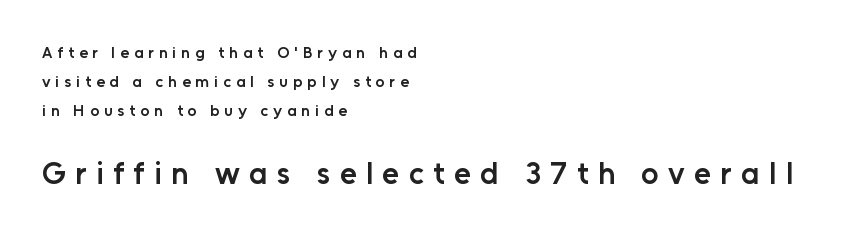
{"serif": "no", "italic": "no", "bold": "semi", "weight": "semibold", "width": "normal", "stroke_contrast": "low", "x_height": "medium", "monospaced": "no", "underline": "no", "align": "left", "line_spacing_ratio": 1.82, "letter_spacing": "wide", "letter_spacing_em": 0.3, "larger_block": "second", "size_ratio": 1.94, "glyph_px": 31}
